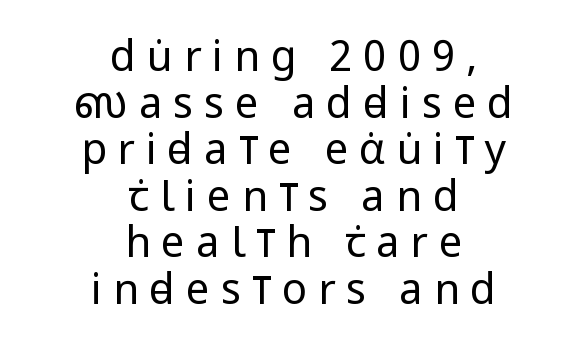
Q: Is the text bold? A: No.
Q: Is the text italic (slanted)? A: No, it is upright.
Q: Is the typeface a serif or a sans-serif typeface? A: Sans-serif.
Q: Is the text underlined? A: No.
Q: How is the paragraph aligned? A: Centered.
Q: Is the spacing between letters normal or unusually wide? A: Unusually wide.
Q: Is the spacing between lines tight, normal or loose? A: Tight.
Q: Width (condensed, normal, or wide)? A: Condensed.
Q: Stroke contrast? A: Low.
Q: x-height? A: Large.
Q: Monospaced? A: No.
